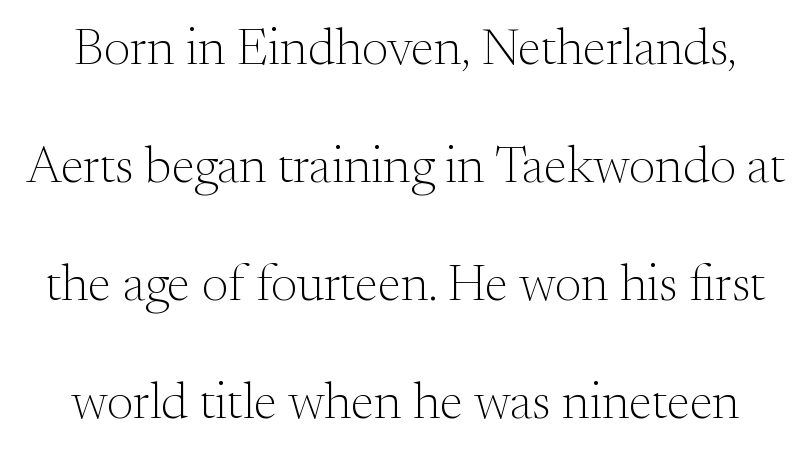
Ascenders rise straight up at ninety degrees. This sample has the flowing, uneven cadence of proportional lettering. Short note: letters normally spaced. What kind of face is this? One with serifs.
